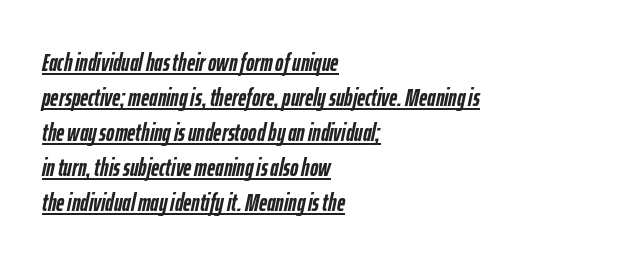
{"italic": "yes", "lean": "right", "slant_degrees": 12, "bold": "yes", "underline": "yes", "align": "left", "line_spacing": "normal", "line_spacing_ratio": 1.4, "letter_spacing": "normal", "letter_spacing_em": 0.0, "glyph_px": 25}
